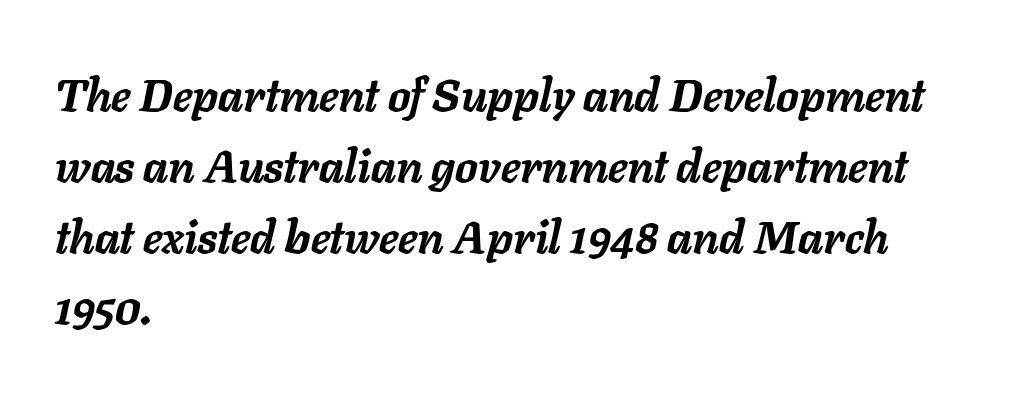
{"italic": "yes", "lean": "right", "slant_degrees": 11, "bold": "yes", "weight": "semibold", "width": "normal", "stroke_contrast": "low", "x_height": "medium", "monospaced": "no", "underline": "no", "align": "left", "line_spacing": "normal", "line_spacing_ratio": 1.58, "letter_spacing": "normal", "letter_spacing_em": 0.0, "glyph_px": 45}
